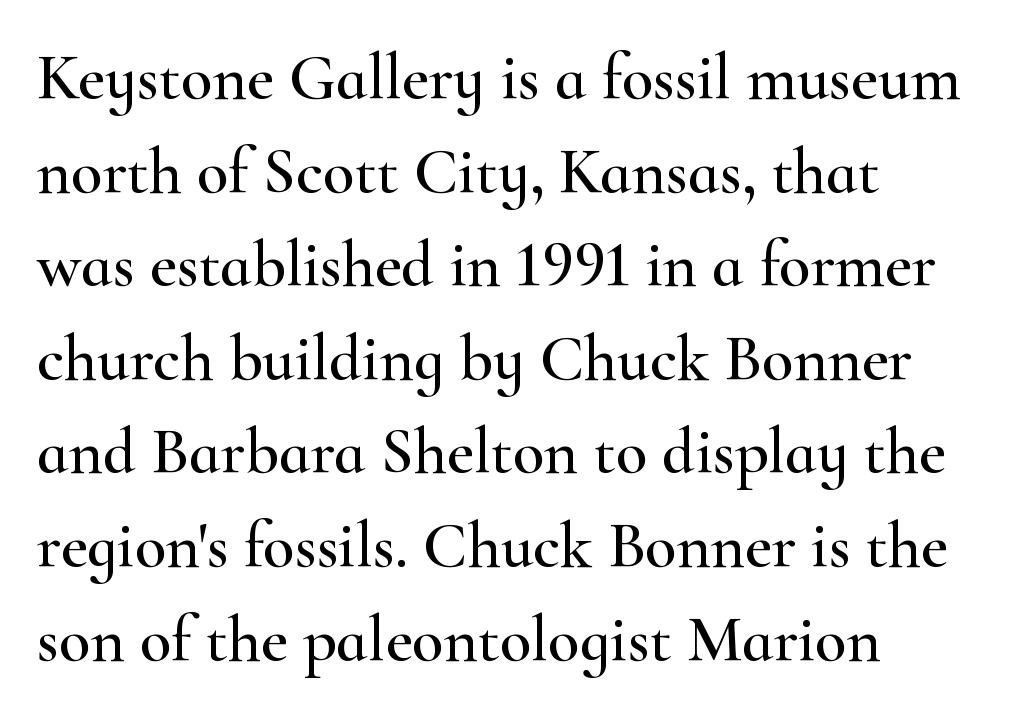
The image shows 65 px wide serif type, upright; set normal line spacing (1.44x), normal letter spacing, not underlined; high stroke contrast and a small x-height.
